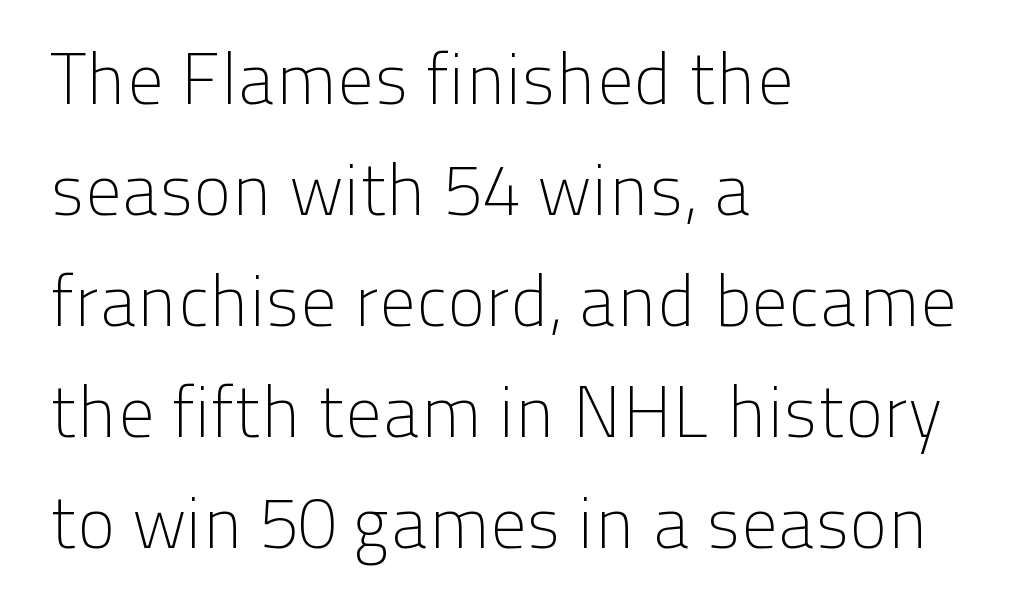
Anything drawn beneath the words? Only blank space. Visually the block forms a straight wall on the left and a jagged coastline on the right. Note: no serifs on the glyphs. The font sits on the lighter half of the weight spectrum, regular included. There is no visible air inserted between adjacent glyphs.
